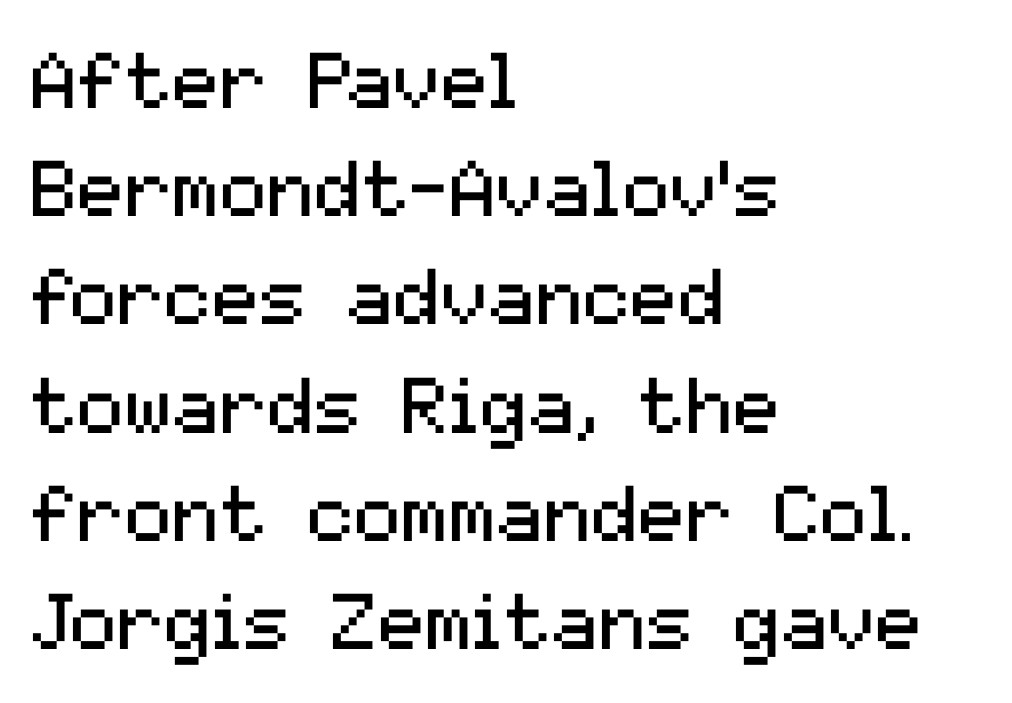
The image shows 79 px regular-weight sans-serif type, upright; set left-aligned, normal line spacing (1.37x), normal letter spacing, not underlined; medium stroke contrast and a medium x-height.
